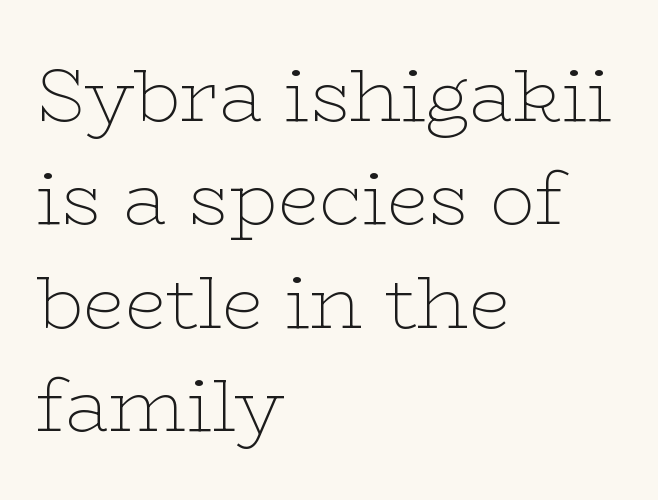
The image shows 75 px thin, wide serif type, upright; set left-aligned, normal line spacing (1.38x), normal letter spacing, not underlined; low stroke contrast and a medium x-height.
